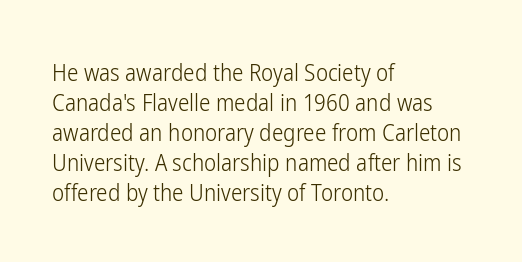
The lines are quadded left. The font sits on the lighter half of the weight spectrum, regular included. Tracking here is standard; glyphs follow each other at the usual distance. Italic? Not at all — the glyphs are vertical. Rule under the text: the space is simply empty.
